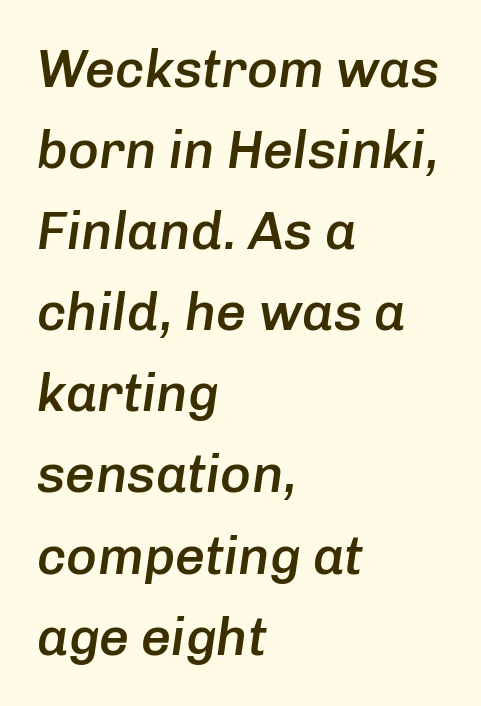
Q: Is the text bold? A: Semi-bold.
Q: Is the text italic (slanted)? A: Yes, it leans right by about 8 degrees.
Q: Is the text underlined? A: No.
Q: How is the paragraph aligned? A: Left-aligned.
Q: Is the spacing between letters normal or unusually wide? A: Normal.
Q: Is the spacing between lines tight, normal or loose? A: Normal.
Q: Width (condensed, normal, or wide)? A: Normal.
Q: Stroke contrast? A: Low.
Q: x-height? A: Medium.
Q: Monospaced? A: No.
